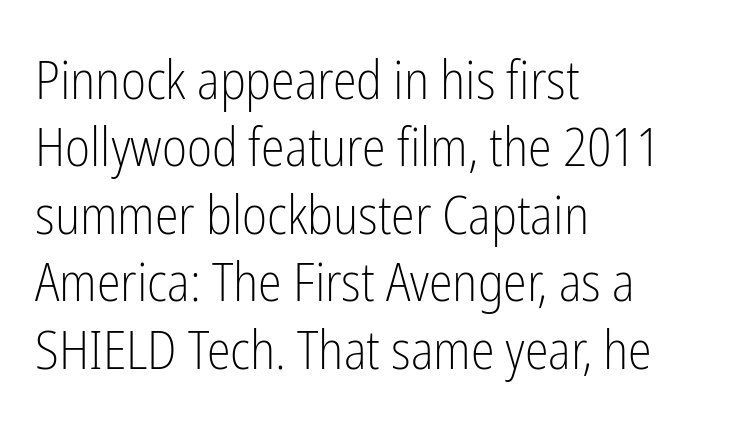
Typographically, this falls in the sans-serif category. Standard letterfit; no display-style spreading of the glyphs. The cut favours lightness, reaching ordinary text weight at its darkest. Casual observation: everything's shoved over to the left. Unlike italic type, these characters show no tilt at all. The specimen omits any rule beneath the text block's lines.
